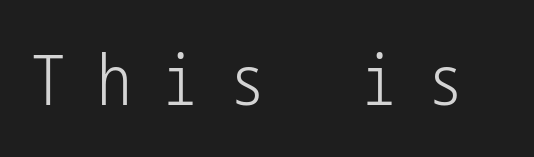
Has an underline been added? It has not. The tracking reads as deliberately expanded to a designer's eye. These glyphs show unthickened strokes, regular width or finer. The specimen reads as upright at a glance. You can tell from the bare stems that sans-serif type was used.
